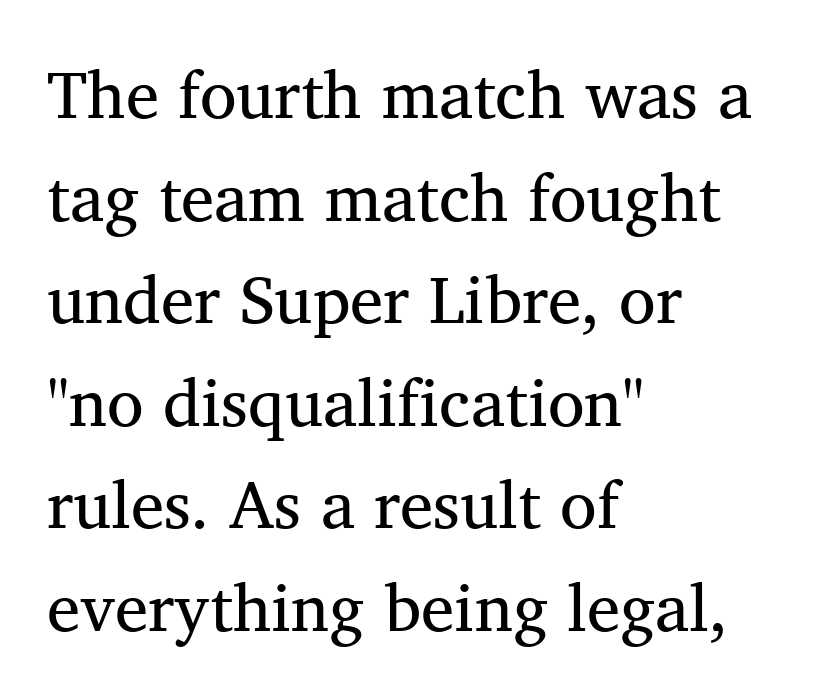
{"serif": "yes", "italic": "no", "width": "normal", "stroke_contrast": "medium", "x_height": "medium", "monospaced": "no", "underline": "no", "align": "left", "line_spacing": "normal", "line_spacing_ratio": 1.53, "letter_spacing": "normal", "letter_spacing_em": 0.0, "glyph_px": 67}
